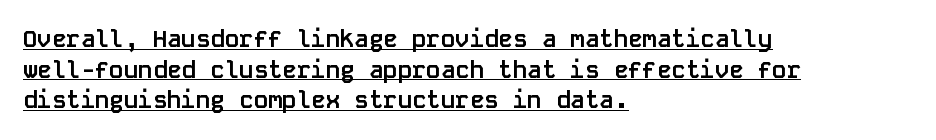
If you measured baseline to baseline, you'd find a middling distance. Each glyph is drawn with heavy, bold strokes. Underline: present. Each line starts at the same left margin while the right side varies. Tracking value appears to be zero — textbook default spacing.
